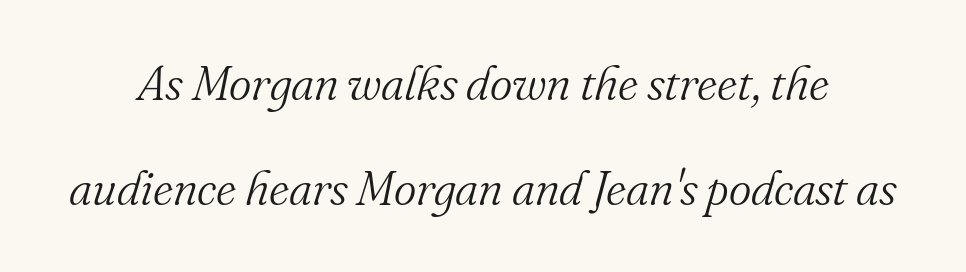
{"serif": "yes", "italic": "yes", "lean": "right", "slant_degrees": 16, "bold": "no", "weight": "light", "width": "normal", "stroke_contrast": "medium", "x_height": "small", "monospaced": "no", "underline": "no", "line_spacing": "loose", "line_spacing_ratio": 2.19, "letter_spacing": "normal", "letter_spacing_em": 0.0, "glyph_px": 48}
